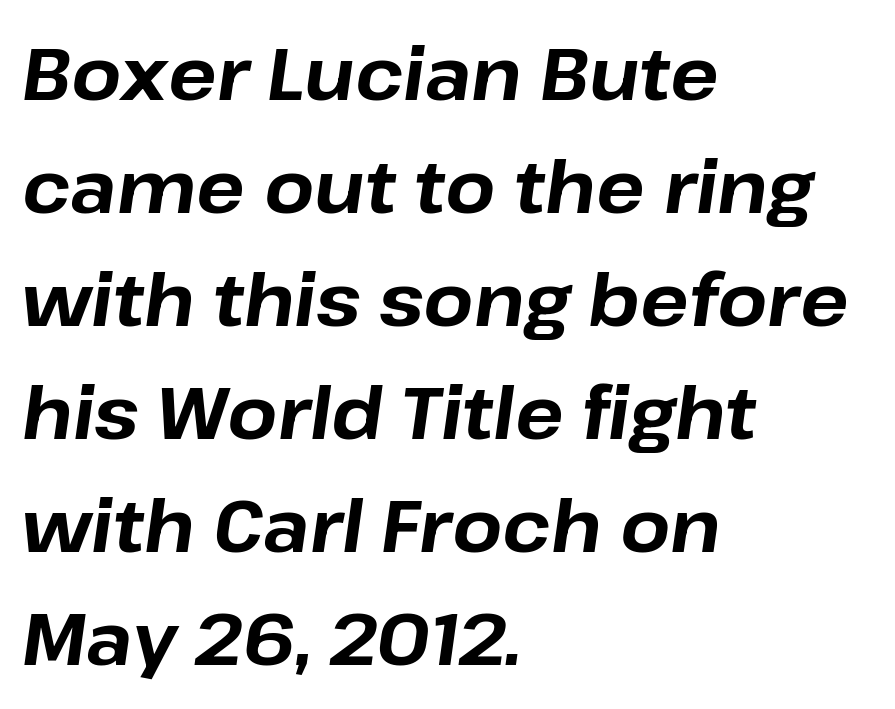
{"italic": "yes", "lean": "right", "slant_degrees": 8, "bold": "yes", "weight": "bold", "width": "normal", "stroke_contrast": "low", "x_height": "medium", "monospaced": "no", "underline": "no", "align": "left", "line_spacing": "normal", "line_spacing_ratio": 1.57, "letter_spacing": "normal", "letter_spacing_em": 0.0, "glyph_px": 72}
